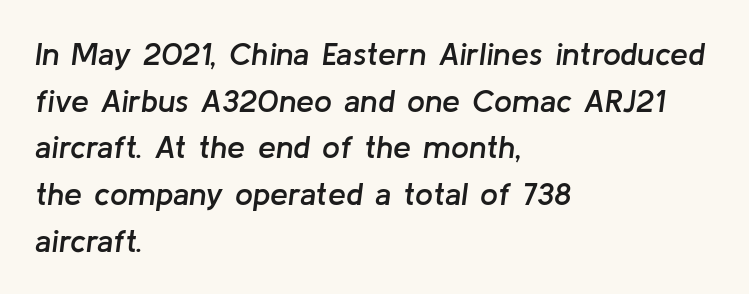
{"italic": "yes", "lean": "right", "slant_degrees": 8, "bold": "semi", "weight": "semibold", "width": "normal", "stroke_contrast": "low", "x_height": "medium", "monospaced": "no", "underline": "no", "align": "left", "line_spacing": "normal", "line_spacing_ratio": 1.46, "letter_spacing": "normal", "letter_spacing_em": 0.0, "glyph_px": 32}
